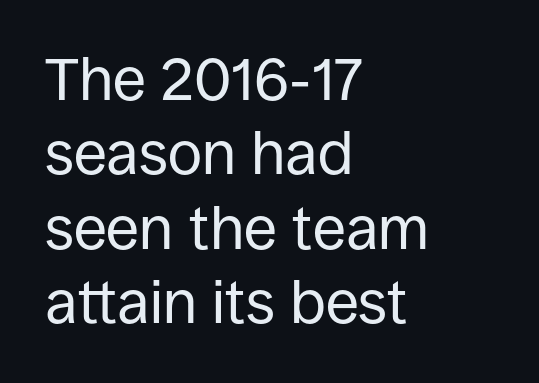
Q: Is the text bold? A: No.
Q: Is the text italic (slanted)? A: No, it is upright.
Q: Is the typeface a serif or a sans-serif typeface? A: Sans-serif.
Q: Is the text underlined? A: No.
Q: How is the paragraph aligned? A: Left-aligned.
Q: Is the spacing between letters normal or unusually wide? A: Normal.
Q: Width (condensed, normal, or wide)? A: Normal.
Q: Stroke contrast? A: Low.
Q: x-height? A: Large.
Q: Monospaced? A: No.
